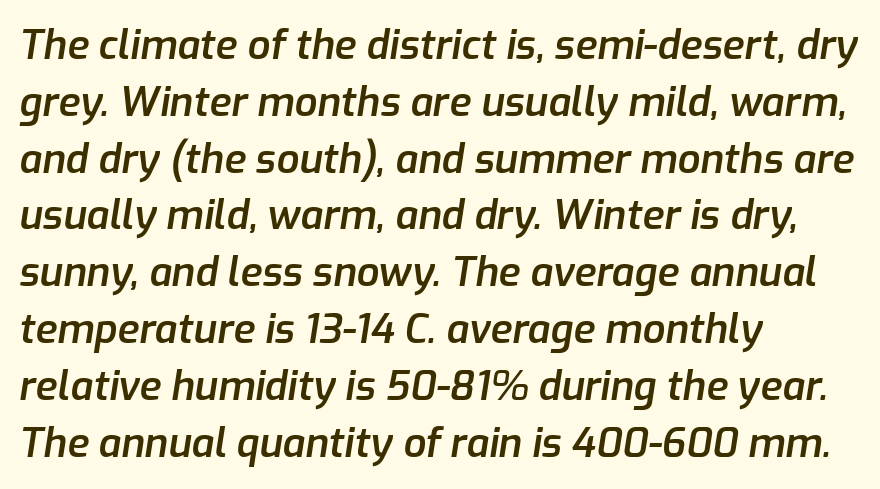
{"italic": "yes", "lean": "right", "slant_degrees": 9, "bold": "semi", "weight": "semibold", "width": "normal", "stroke_contrast": "low", "x_height": "medium", "monospaced": "no", "underline": "no", "align": "left", "line_spacing": "normal", "line_spacing_ratio": 1.42, "letter_spacing": "normal", "letter_spacing_em": 0.0, "glyph_px": 40}
